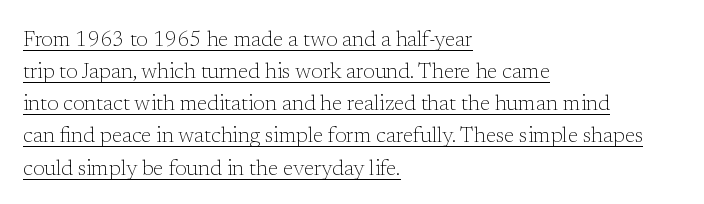
The image shows 21 px text type, upright; set left-aligned, normal line spacing (1.53x), normal letter spacing, underlined.
